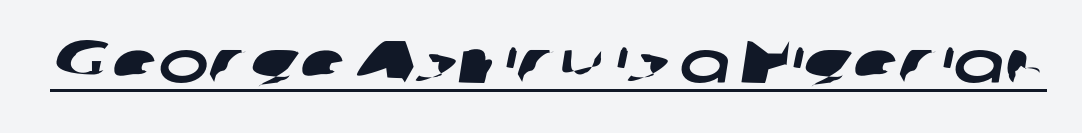
{"serif": "no", "width": "wide", "stroke_contrast": "low", "x_height": "medium", "monospaced": "no", "underline": "yes", "letter_spacing": "normal", "letter_spacing_em": 0.0, "glyph_px": 60}
